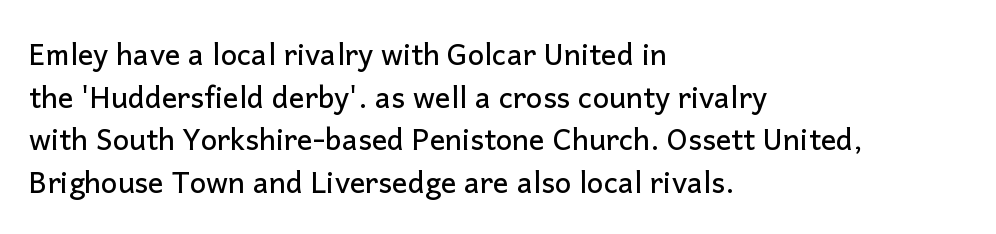
Q: Is the text italic (slanted)? A: No, it is upright.
Q: Is the typeface a serif or a sans-serif typeface? A: Sans-serif.
Q: Is the text underlined? A: No.
Q: How is the paragraph aligned? A: Left-aligned.
Q: Is the spacing between letters normal or unusually wide? A: Normal.
Q: Is the spacing between lines tight, normal or loose? A: Normal.
Q: Width (condensed, normal, or wide)? A: Normal.
Q: Stroke contrast? A: Low.
Q: x-height? A: Medium.
Q: Monospaced? A: No.
